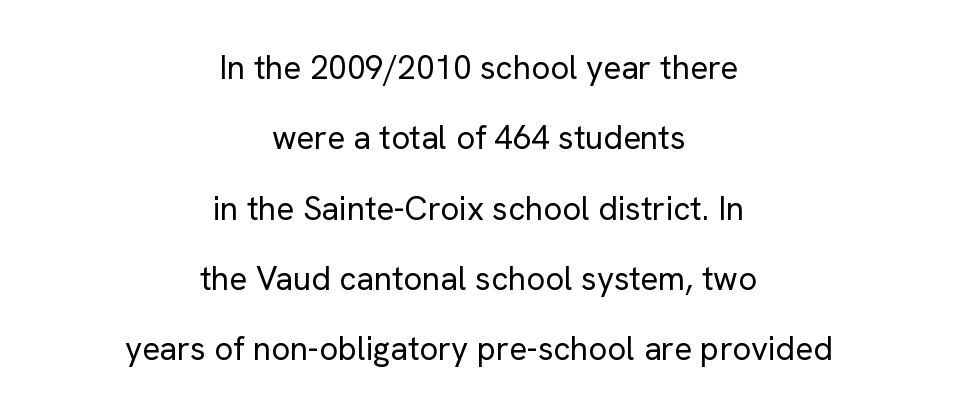
{"serif": "no", "italic": "no", "bold": "no", "weight": "regular", "width": "normal", "stroke_contrast": "low", "x_height": "medium", "monospaced": "no", "underline": "no", "align": "center", "line_spacing": "loose", "line_spacing_ratio": 2.13, "letter_spacing": "normal", "letter_spacing_em": 0.0, "glyph_px": 33}
